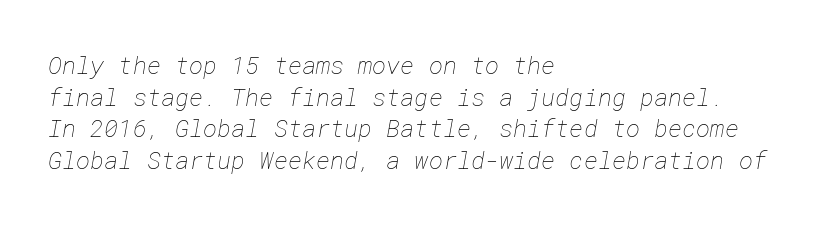
{"bold": "no", "underline": "no", "align": "left", "line_spacing": "normal", "line_spacing_ratio": 1.32, "letter_spacing": "normal", "letter_spacing_em": 0.0, "glyph_px": 24}
